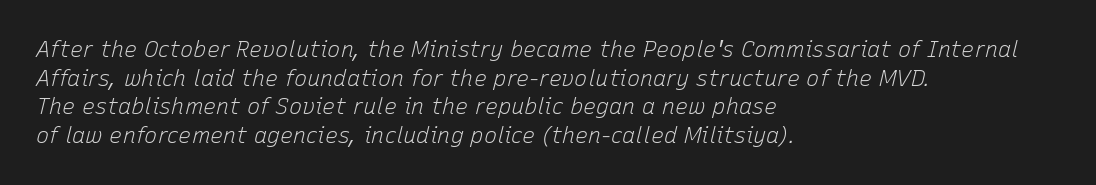
{"italic": "yes", "lean": "right", "slant_degrees": 15, "bold": "no", "underline": "no", "align": "left", "line_spacing": "normal", "line_spacing_ratio": 1.3, "letter_spacing": "normal", "letter_spacing_em": 0.0, "glyph_px": 22}
